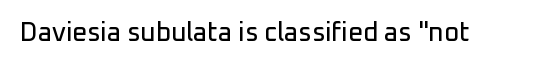
Is there any slant? The stems are plumb. Descenders are the only things crossing below the line. The line texture is even and compact thanks to regular tracking.
